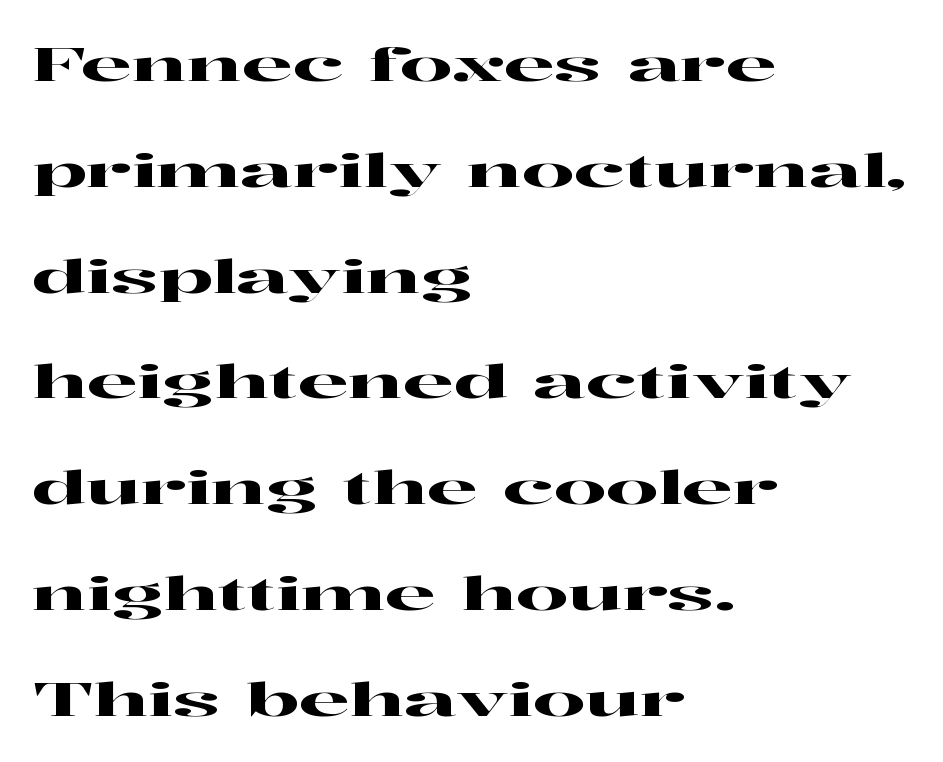
The image shows 46 px wide serif type, upright; set left-aligned, loose line spacing (2.3x), normal letter spacing, not underlined; high stroke contrast and a medium x-height.
